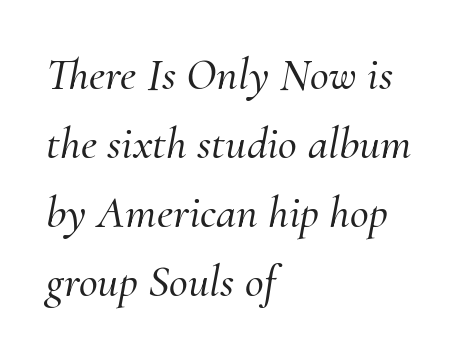
Q: Is the text italic (slanted)? A: Yes, it leans right by about 10 degrees.
Q: Is the typeface a serif or a sans-serif typeface? A: Serif.
Q: Is the text underlined? A: No.
Q: How is the paragraph aligned? A: Left-aligned.
Q: Is the spacing between letters normal or unusually wide? A: Normal.
Q: Is the spacing between lines tight, normal or loose? A: Normal.
Q: Width (condensed, normal, or wide)? A: Normal.
Q: Stroke contrast? A: Medium.
Q: x-height? A: Small.
Q: Monospaced? A: No.
